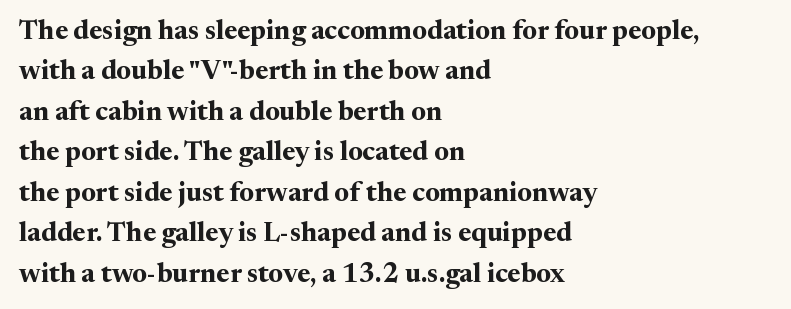
Look at the tracking — it's just the regular setting, nothing added. A classic flush-left, rag-right setting is used for this passage. Lines of text with bare space underneath. The font's upright variant was chosen for this text.
